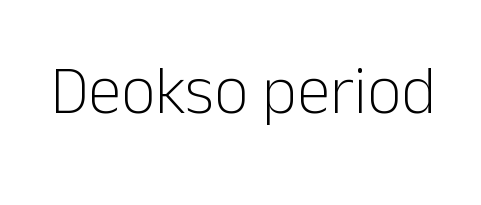
The image shows 67 px light sans-serif type, upright; set normal letter spacing, not underlined; low stroke contrast and a medium x-height.
